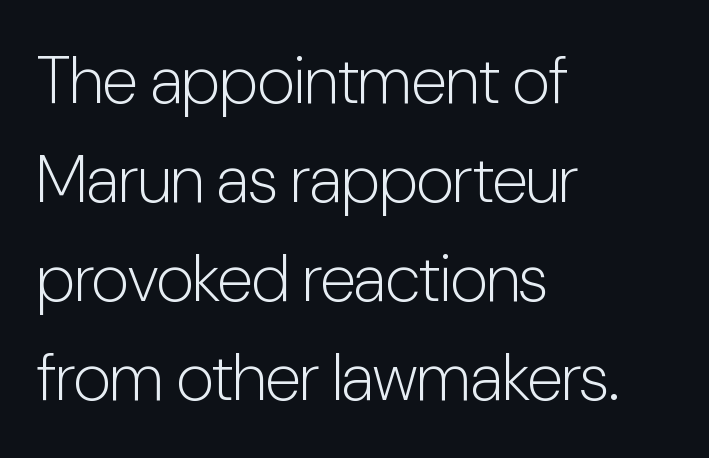
Q: Is the text bold? A: No.
Q: Is the text italic (slanted)? A: No, it is upright.
Q: Is the typeface a serif or a sans-serif typeface? A: Sans-serif.
Q: Is the text underlined? A: No.
Q: How is the paragraph aligned? A: Left-aligned.
Q: Is the spacing between letters normal or unusually wide? A: Normal.
Q: Is the spacing between lines tight, normal or loose? A: Normal.
Q: Width (condensed, normal, or wide)? A: Condensed.
Q: Stroke contrast? A: Low.
Q: x-height? A: Medium.
Q: Monospaced? A: No.
